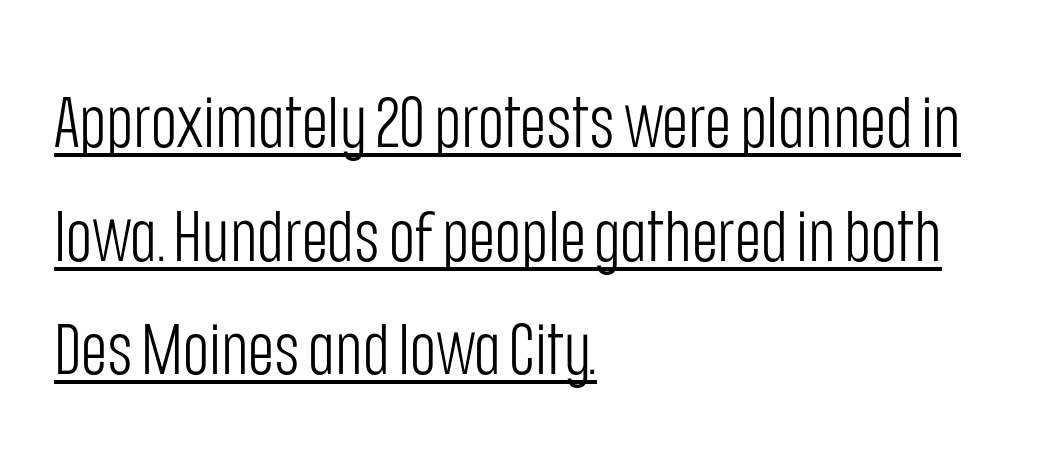
Vertical spacing — default. Examine the stroke ends and you'll find no serifs. The typography opts for an upright posture over an oblique one. The cut favours lightness, reaching ordinary text weight at its darkest. The lines in this sample share a left origin and differ only in where they stop.
